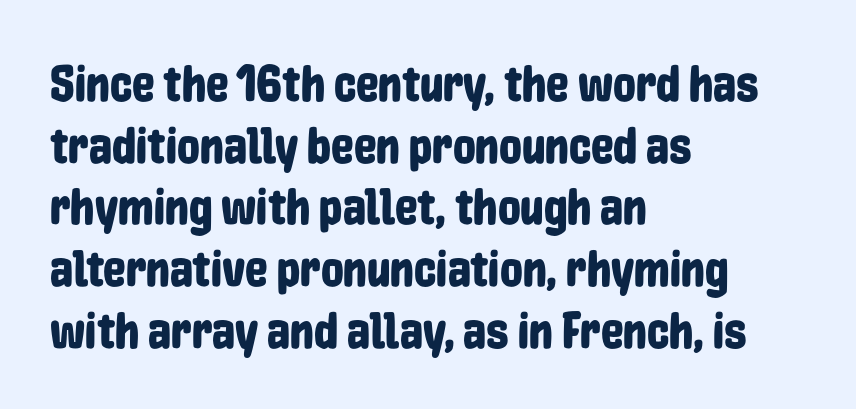
The image shows 51 px condensed sans-serif type, upright; set left-aligned, line spacing 1.21x, normal letter spacing, not underlined; low stroke contrast and a medium x-height.
